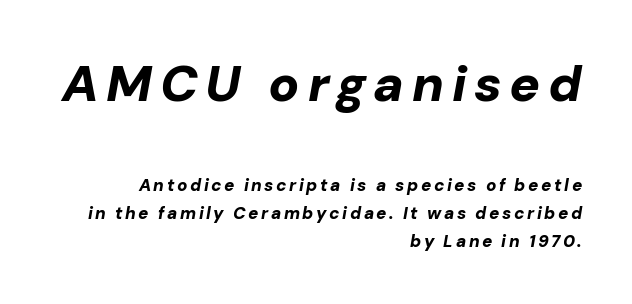
Descenders hang freely into open space. If you drew a ruler down the right edge, every line would touch it. Whoever set this chose a conventional vertical rhythm. Which of the two is more prominent by size? The first, at the top. Characters are canted at an angle relative to the baseline's perpendicular. These lines are rendered in a variable-pitch font.
